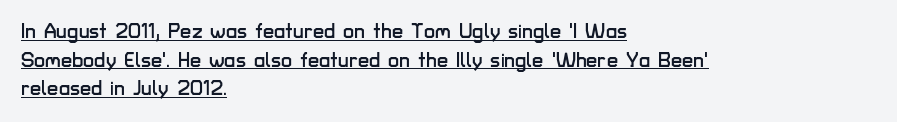
A continuous stroke trails under the words, as in a hyperlink. The rows are spaced the way most documents space them. No extra tracking has been applied to these lines. The font's upright variant was chosen for this text. Horizontal alignment here is leftward, the default for most running prose.
